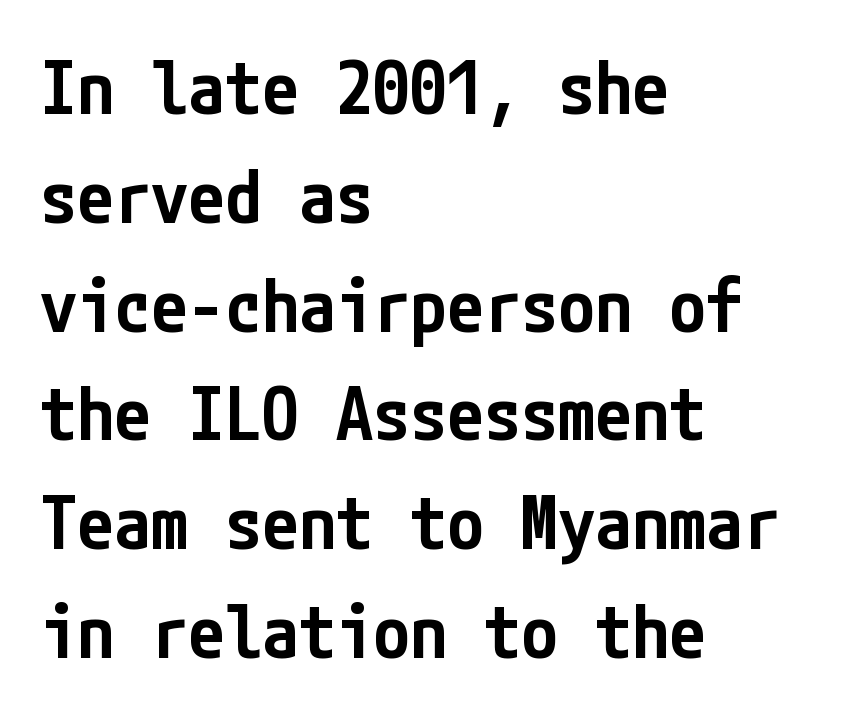
{"serif": "no", "italic": "no", "bold": "semi", "weight": "semibold", "width": "condensed", "stroke_contrast": "low", "x_height": "medium", "underline": "no", "align": "left", "line_spacing": "normal", "line_spacing_ratio": 1.47, "letter_spacing": "normal", "letter_spacing_em": 0.0, "glyph_px": 74}
